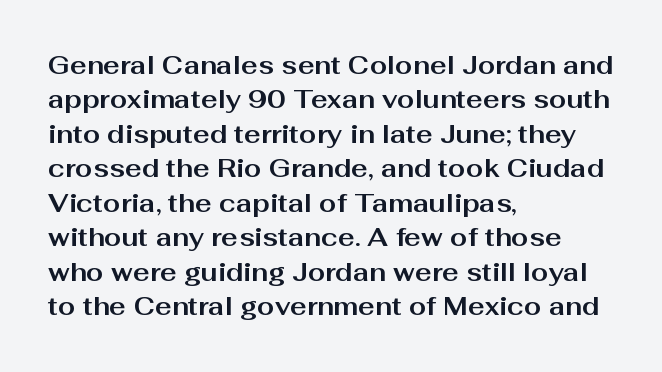
The image shows 25 px bold type, upright; set left-aligned, normal line spacing (1.38x), normal letter spacing, not underlined.
